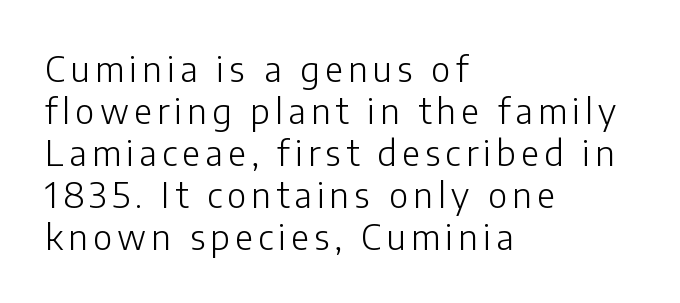
This rendering employs a face without finishing strokes, i.e., a sans-serif. The specimen reads as upright at a glance. Is the stroke heavy? The answer is a plain regular-or-lighter. Which margin do the lines hug? The left one — the right edge is uneven. Is this a fixed-width face? No — the glyphs have proportional, varying widths.
